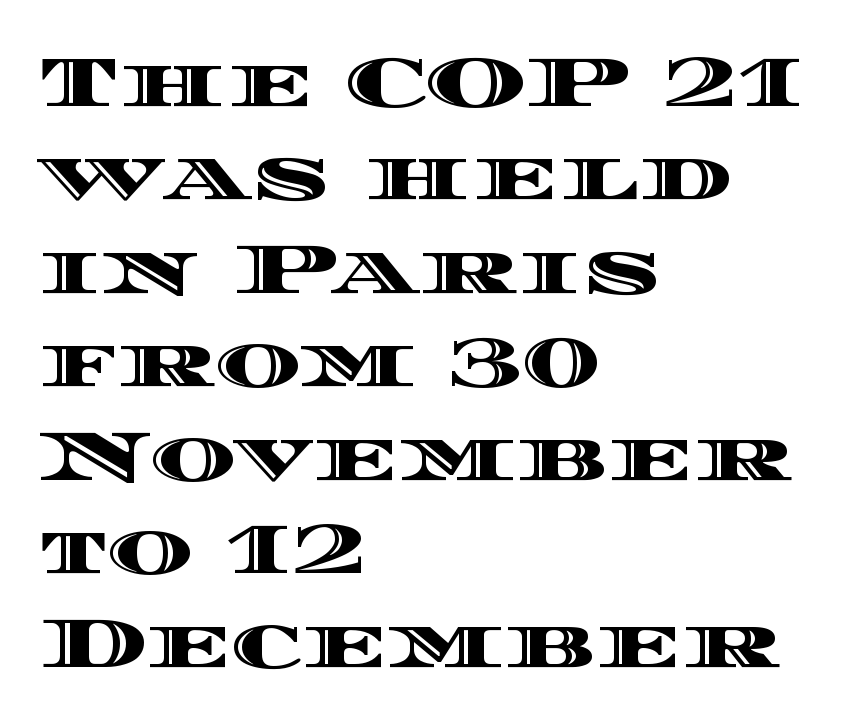
{"italic": "no", "width": "wide", "x_height": "large", "monospaced": "no", "underline": "no", "align": "left", "line_spacing": "normal", "line_spacing_ratio": 1.28, "letter_spacing": "normal", "letter_spacing_em": 0.0, "glyph_px": 73}
